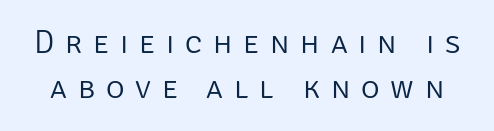
Q: Is the text bold? A: No.
Q: Is the text italic (slanted)? A: No, it is upright.
Q: Is the typeface a serif or a sans-serif typeface? A: Sans-serif.
Q: Is the text underlined? A: No.
Q: Is the spacing between letters normal or unusually wide? A: Unusually wide.
Q: Is the spacing between lines tight, normal or loose? A: Normal.
Q: Width (condensed, normal, or wide)? A: Normal.
Q: Stroke contrast? A: Low.
Q: x-height? A: Large.
Q: Monospaced? A: No.
